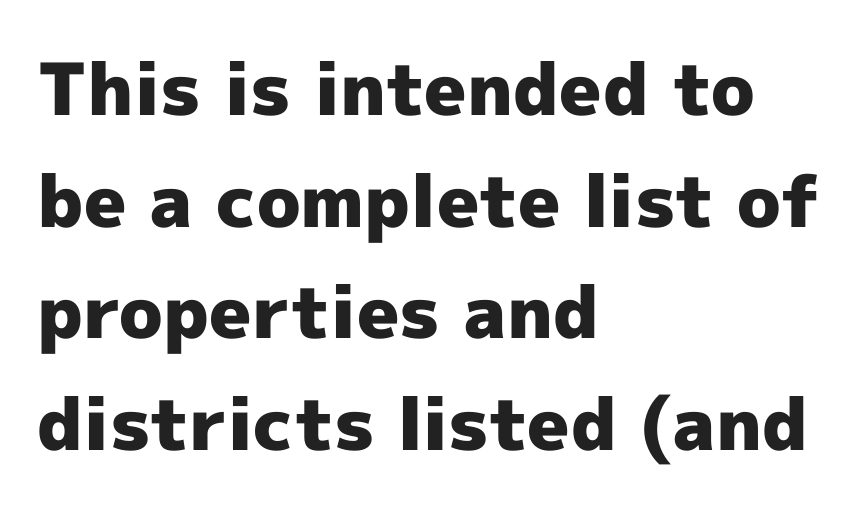
{"serif": "no", "italic": "no", "bold": "yes", "weight": "heavy", "width": "normal", "x_height": "medium", "monospaced": "no", "underline": "no", "align": "left", "line_spacing": "normal", "line_spacing_ratio": 1.55, "letter_spacing": "normal", "letter_spacing_em": 0.0, "glyph_px": 72}
